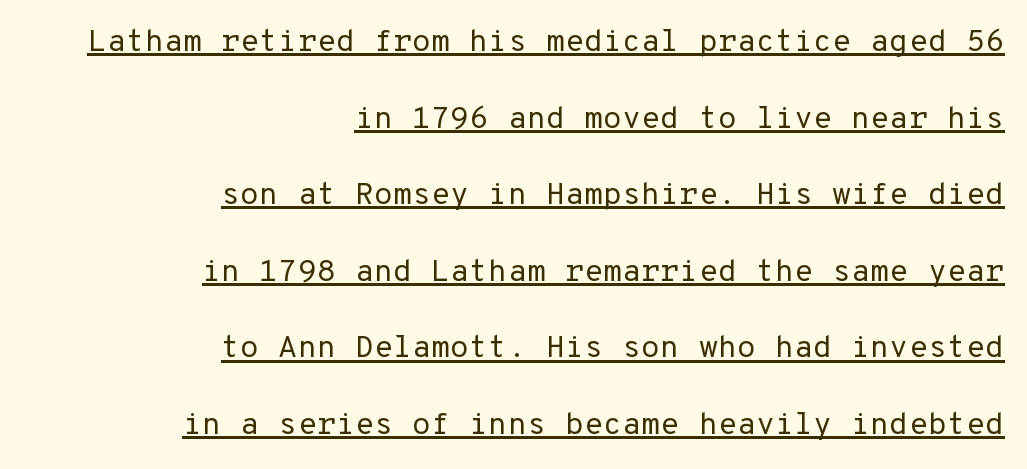
{"serif": "no", "italic": "no", "bold": "no", "weight": "regular", "width": "normal", "stroke_contrast": "low", "x_height": "medium", "underline": "yes", "align": "right", "line_spacing": "loose", "line_spacing_ratio": 2.47, "letter_spacing": "normal", "letter_spacing_em": 0.0, "glyph_px": 31}
